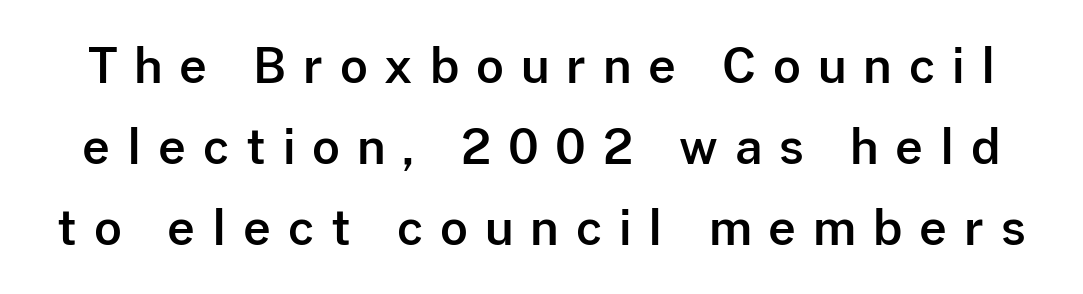
Clear beneath every line of the passage. Students, observe: this is what conventionally led text looks like. Proportional: the letters do not fall into vertical columns. Font category for this specimen: sans-serif. Students, note that the glyphs here are deliberately spaced far apart.
